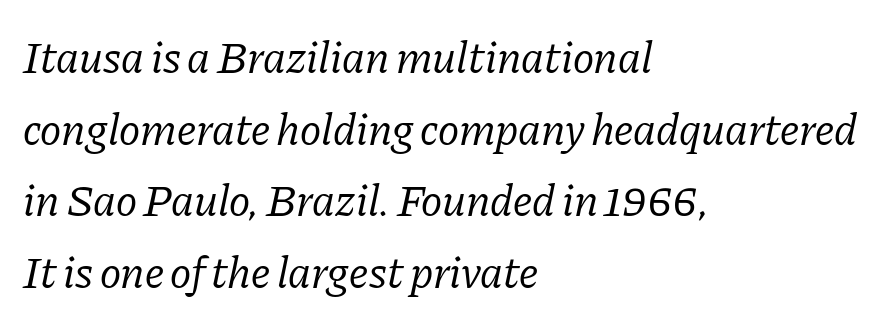
{"serif": "yes", "italic": "yes", "lean": "right", "slant_degrees": 11, "bold": "no", "weight": "regular", "width": "normal", "stroke_contrast": "low", "x_height": "medium", "monospaced": "no", "underline": "no", "align": "left", "line_spacing": "normal", "line_spacing_ratio": 1.59, "letter_spacing": "normal", "letter_spacing_em": 0.0, "glyph_px": 45}
